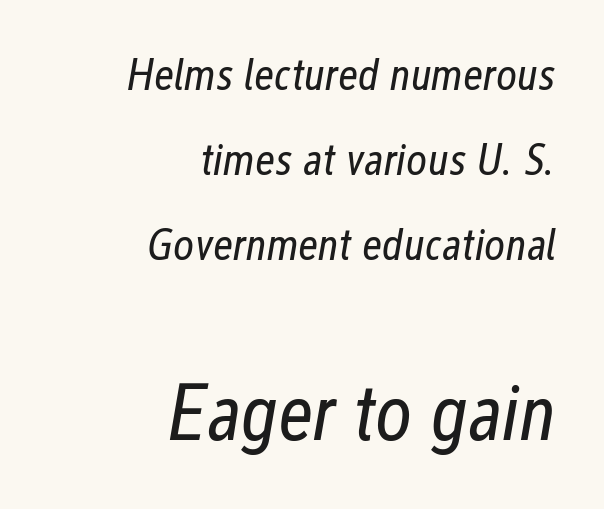
The image shows 79 px regular-weight, condensed type, italic (leaning right); set right-aligned, line spacing 1.89x, normal letter spacing, not underlined; the second (bottom) block is 1.76x larger; low stroke contrast and a medium x-height.
